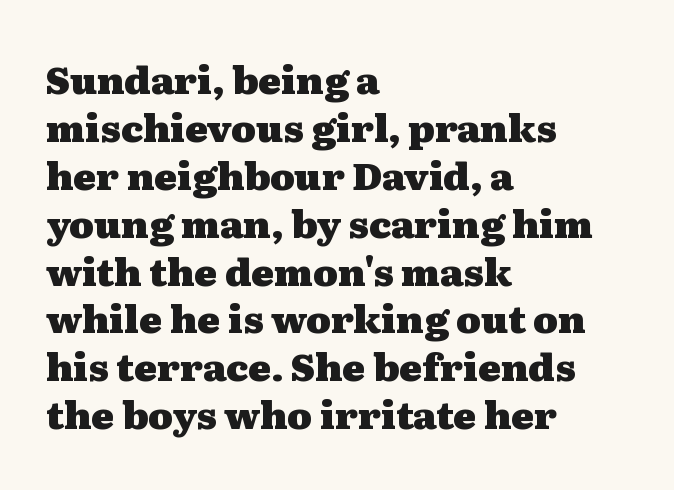
{"serif": "yes", "italic": "no", "bold": "yes", "weight": "heavy", "width": "wide", "stroke_contrast": "medium", "x_height": "medium", "monospaced": "no", "underline": "no", "align": "left", "line_spacing": "normal", "line_spacing_ratio": 1.26, "letter_spacing": "normal", "letter_spacing_em": 0.0, "glyph_px": 38}
